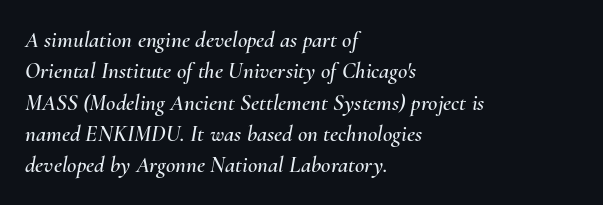
The image shows 23 px text type, italic (leaning right); set left-aligned, normal line spacing (1.36x), normal letter spacing, not underlined.
